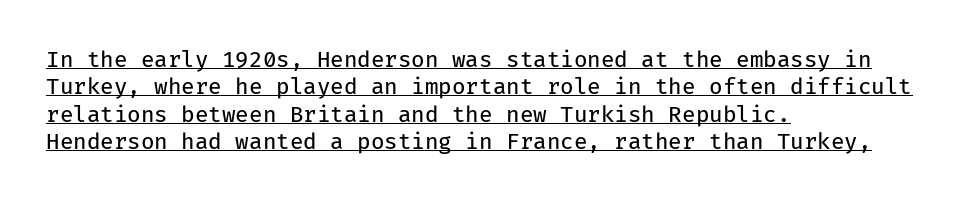
The compositor pushed each line to the left boundary. A light-to-regular cut is what we see here. Summary of vertical rhythm: regular, with standard interline spacing. Vertical strokes here are truly vertical. The gaps between neighbouring characters are ordinary and unremarkable.
